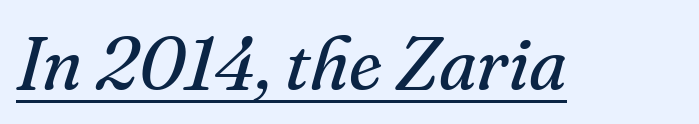
The gaps between neighbouring characters are ordinary and unremarkable. Think of a printed novel: that variable character pitch is what you see here. Would a proofreader flag this as italicized? Yes. Think standard paragraph weight, or any step lighter than that. A rule runs beneath these lines of type. Font category for this specimen: serif.
